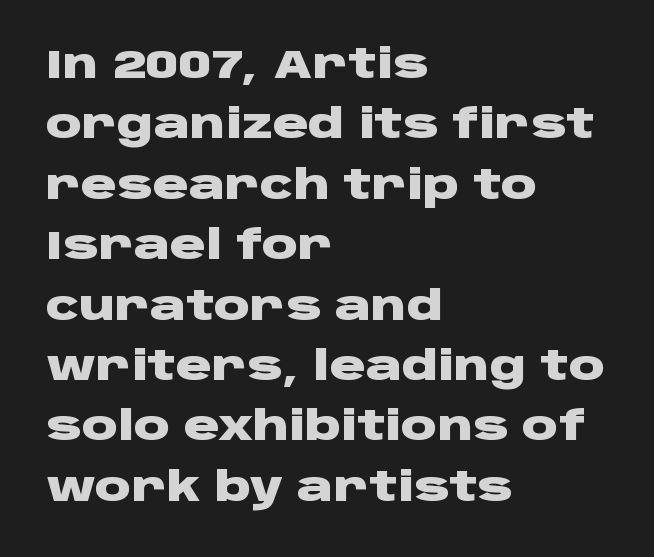
The image shows 40 px heavy, wide sans-serif type, upright; set left-aligned, normal line spacing (1.51x), normal letter spacing, not underlined; low stroke contrast and a large x-height.
